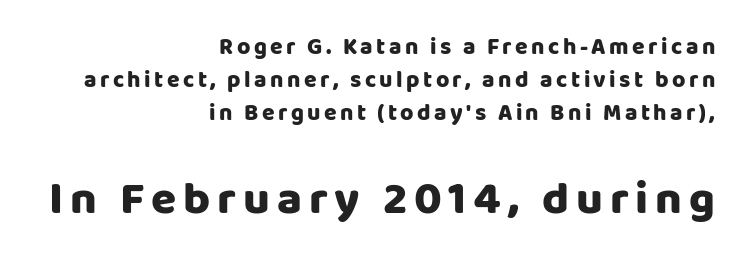
{"serif": "no", "italic": "no", "bold": "yes", "weight": "heavy", "width": "normal", "stroke_contrast": "low", "x_height": "large", "monospaced": "no", "underline": "no", "align": "right", "line_spacing": "normal", "line_spacing_ratio": 1.43, "larger_block": "second", "size_ratio": 2.0, "glyph_px": 46}
